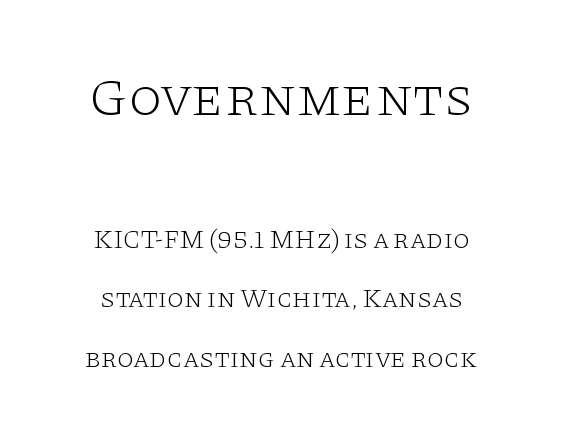
Q: Is the text bold? A: No.
Q: Is the text italic (slanted)? A: No, it is upright.
Q: Is the typeface a serif or a sans-serif typeface? A: Serif.
Q: Is the text underlined? A: No.
Q: How is the paragraph aligned? A: Centered.
Q: Is the spacing between letters normal or unusually wide? A: Normal.
Q: Is the spacing between lines tight, normal or loose? A: Loose.
Q: Which block of text is set in a larger size, the first (top) or the second (bottom)? A: The first (top) one.
Q: Width (condensed, normal, or wide)? A: Wide.
Q: Stroke contrast? A: Low.
Q: x-height? A: Large.
Q: Monospaced? A: No.
